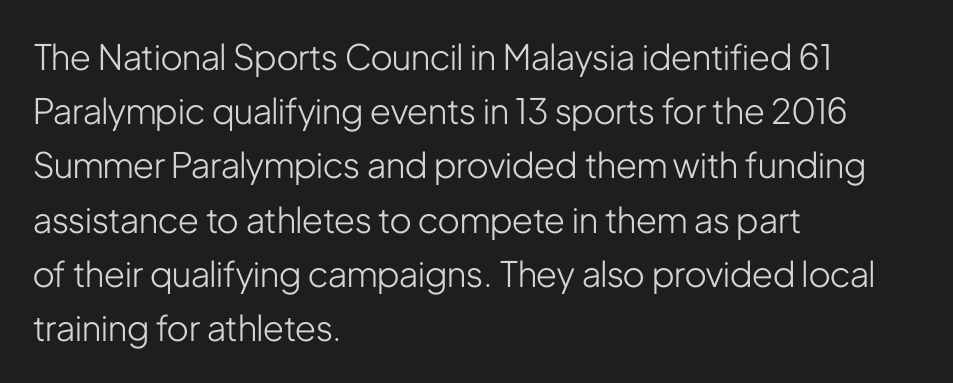
Q: Is the text bold? A: No.
Q: Is the text italic (slanted)? A: No, it is upright.
Q: Is the typeface a serif or a sans-serif typeface? A: Sans-serif.
Q: Is the text underlined? A: No.
Q: How is the paragraph aligned? A: Left-aligned.
Q: Is the spacing between letters normal or unusually wide? A: Normal.
Q: Is the spacing between lines tight, normal or loose? A: Normal.
Q: Width (condensed, normal, or wide)? A: Condensed.
Q: Stroke contrast? A: Low.
Q: x-height? A: Medium.
Q: Monospaced? A: No.
